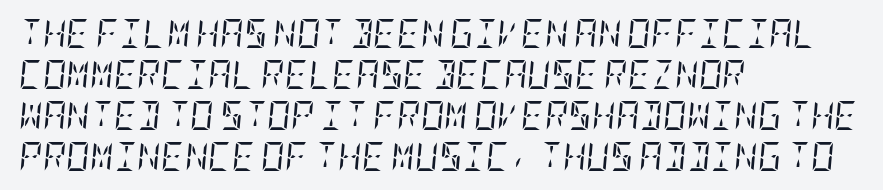
Q: Is the text bold? A: No.
Q: Is the text italic (slanted)? A: Yes, it leans right by about 5 degrees.
Q: Is the typeface a serif or a sans-serif typeface? A: Serif.
Q: Is the text underlined? A: No.
Q: How is the paragraph aligned? A: Left-aligned.
Q: Is the spacing between letters normal or unusually wide? A: Normal.
Q: Is the spacing between lines tight, normal or loose? A: Normal.
Q: Width (condensed, normal, or wide)? A: Condensed.
Q: Stroke contrast? A: Low.
Q: x-height? A: Large.
